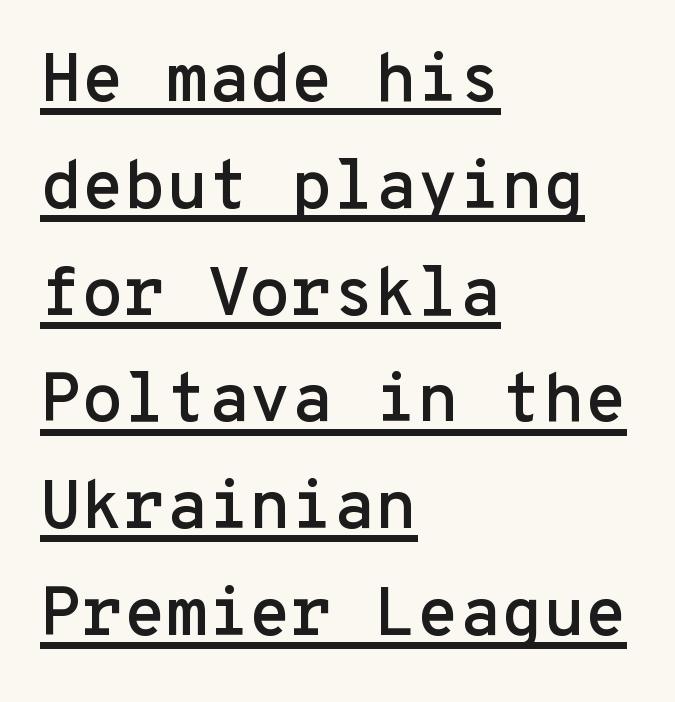
Italic: no, the glyphs are upright roman. No extra tracking has been applied to these lines. Baseline-to-baseline distance is the conventional proportion of letter height. The face used here is monospaced, like something from a code editor.
